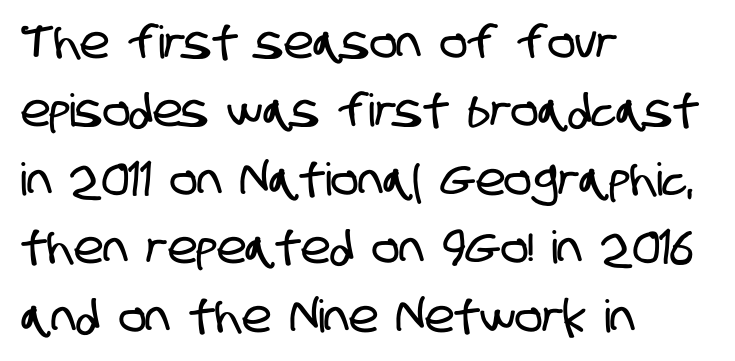
The image shows 45 px condensed sans-serif type; set left-aligned, normal line spacing (1.52x), normal letter spacing, not underlined; low stroke contrast and a large x-height.
